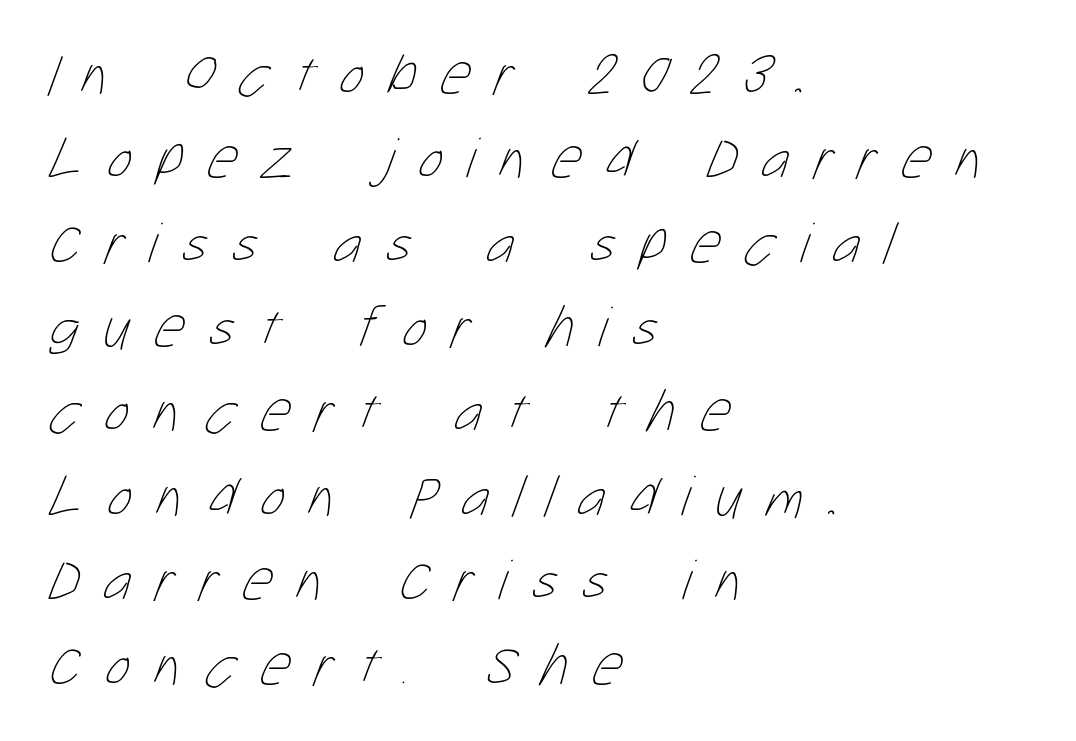
The text block is weighted toward the left margin, trailing off unevenly rightward. No chunkiness to these letters — they're not bold. The passage shown is typed in a proportional face where columns would drift. Words appear elongated and porous because spacing is wide. Clear beneath every line of the passage. What's the leading like? Ordinary, nothing unusual.
